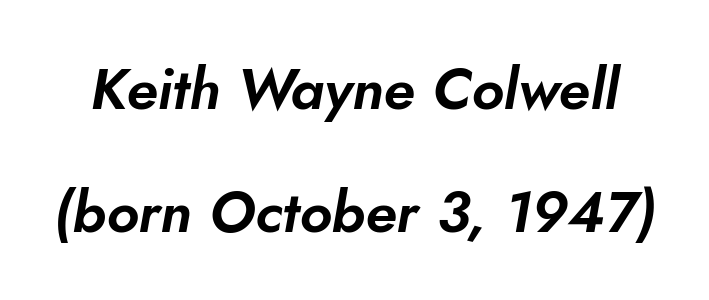
If you measured baseline to baseline, you'd find a long distance. Plain, unruled lines of type. Caption: standard tracking, unaltered. Character widths vary here, with narrow letters taking less room than wide ones.
